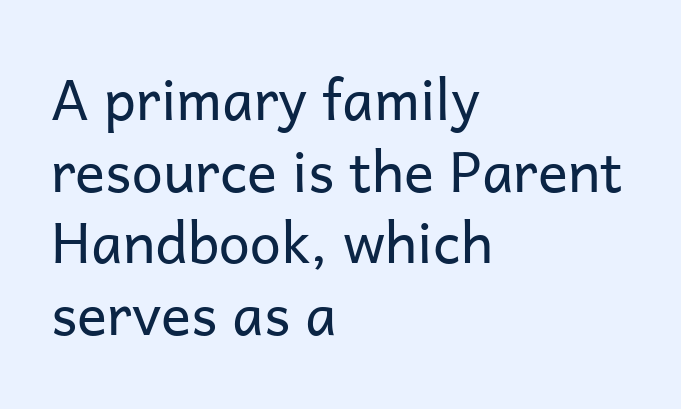
The image shows 56 px regular-weight sans-serif type, upright; set left-aligned, normal line spacing (1.28x), normal letter spacing, not underlined; low stroke contrast and a medium x-height.
